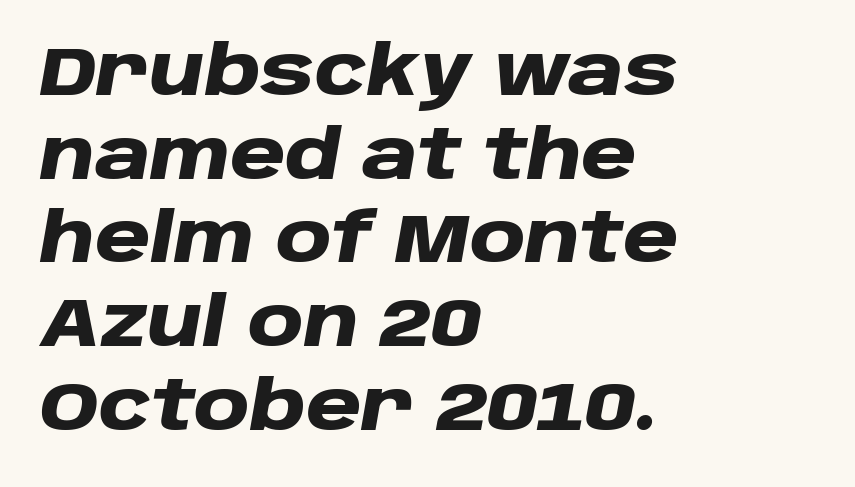
Q: Is the text bold? A: Yes.
Q: Is the text italic (slanted)? A: Yes, it leans right by about 10 degrees.
Q: Is the text underlined? A: No.
Q: How is the paragraph aligned? A: Left-aligned.
Q: Is the spacing between letters normal or unusually wide? A: Normal.
Q: Width (condensed, normal, or wide)? A: Wide.
Q: Stroke contrast? A: Low.
Q: x-height? A: Large.
Q: Monospaced? A: No.
